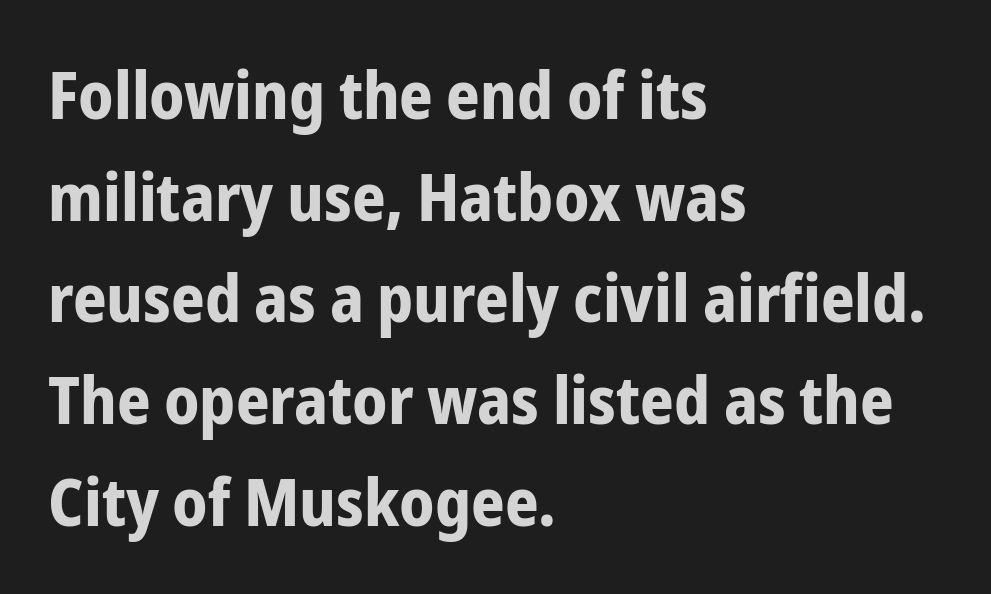
Q: Is the text bold? A: Yes.
Q: Is the text italic (slanted)? A: No, it is upright.
Q: Is the typeface a serif or a sans-serif typeface? A: Sans-serif.
Q: Is the text underlined? A: No.
Q: How is the paragraph aligned? A: Left-aligned.
Q: Is the spacing between letters normal or unusually wide? A: Normal.
Q: Is the spacing between lines tight, normal or loose? A: Normal.
Q: Width (condensed, normal, or wide)? A: Condensed.
Q: Stroke contrast? A: Low.
Q: x-height? A: Medium.
Q: Monospaced? A: No.
